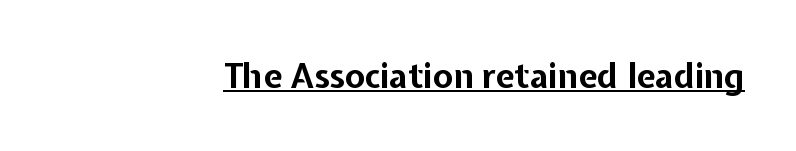
The image shows 34 px bold sans-serif type, upright; set normal letter spacing, underlined; low stroke contrast and a medium x-height.
